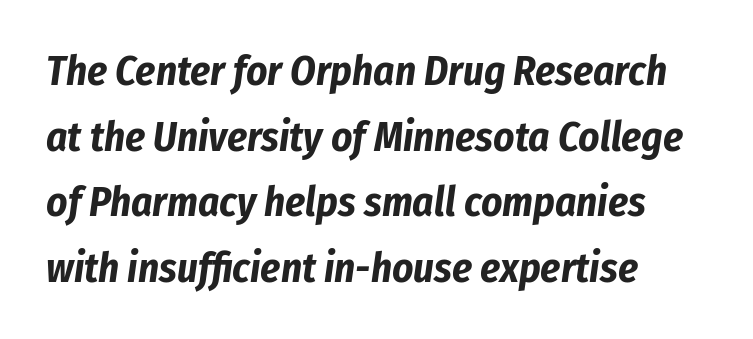
The image shows 41 px bold, condensed type, italic (leaning right); set left-aligned, normal line spacing (1.6x), normal letter spacing, not underlined; low stroke contrast and a medium x-height.
